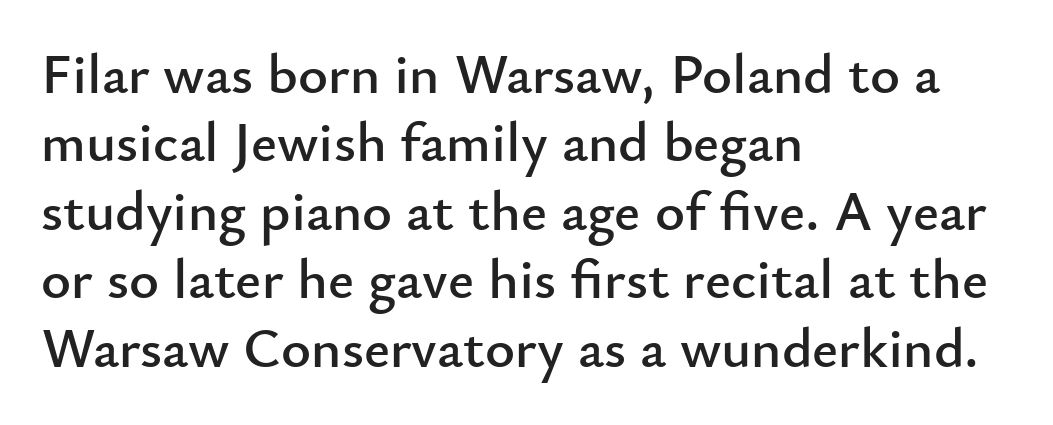
The text block is weighted toward the left margin, trailing off unevenly rightward. Unlike a traditional serif, this face leaves its strokes unadorned. The typography opts for an upright posture over an oblique one. The letterforms sit shoulder to shoulder at normal distance.
